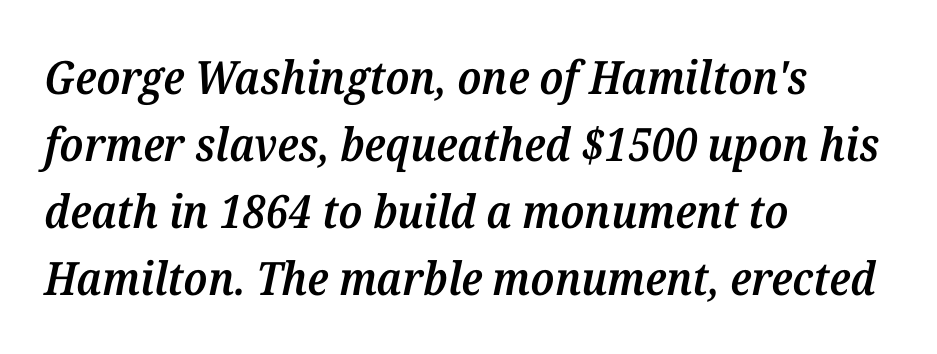
The face used here is rendered with its standard letterfit. Looks like regular typesetting: each glyph gets only the width it needs. The face used here is seriffed, in the tradition of book romans. What's the leading like? Ordinary, nothing unusual. Looking at the ascenders, they clearly lean.
